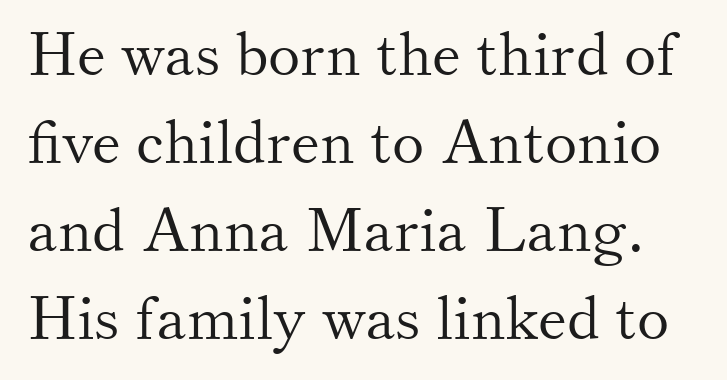
Q: Is the text bold? A: No.
Q: Is the text italic (slanted)? A: No, it is upright.
Q: Is the typeface a serif or a sans-serif typeface? A: Serif.
Q: Is the text underlined? A: No.
Q: Is the spacing between letters normal or unusually wide? A: Normal.
Q: Is the spacing between lines tight, normal or loose? A: Normal.
Q: Width (condensed, normal, or wide)? A: Normal.
Q: Stroke contrast? A: Medium.
Q: x-height? A: Small.
Q: Monospaced? A: No.
